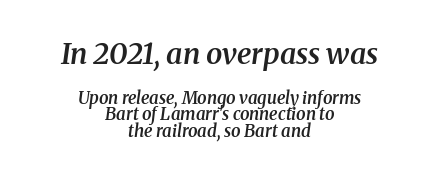
This sample has the flowing, uneven cadence of proportional lettering. What's the leading like? Squeezed, with rows nearly overlapping. The paragraph shown floats in the horizontal middle. Glyph-to-glyph distance matches everyday printed text.
